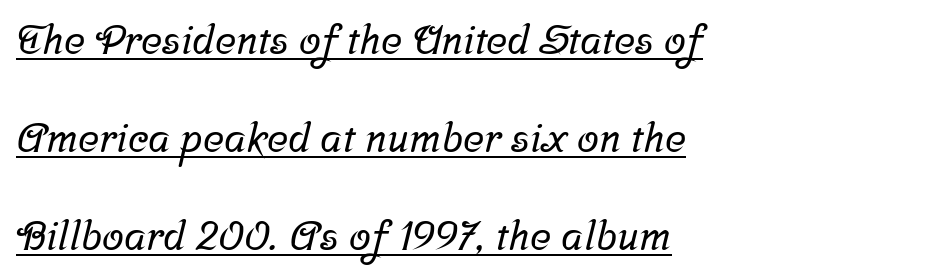
Students, observe: this is what heavily led, spacious text looks like. The typesetter has applied underlining to the passage shown. Tracking value appears to be zero — textbook default spacing. Looks like regular typesetting: each glyph gets only the width it needs. The rag falls on the right side of this text block.
